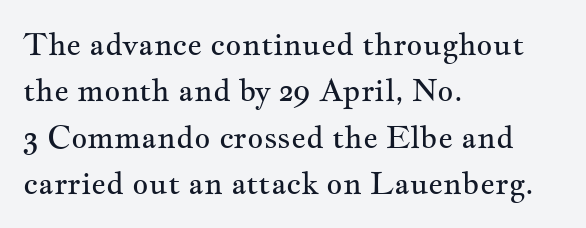
Letterform terminals end in serifs throughout the passage. The face looks like a standard text weight, possibly lighter. Proportional: the letters do not fall into vertical columns. Each new line begins a customary step beneath the previous one. Look at the tracking — it's just the regular setting, nothing added.
